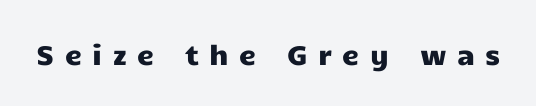
Italic: no, the glyphs are upright roman. Does extra space separate the letters? Yes, quite a lot of it. Check under the words: just untouched page.
